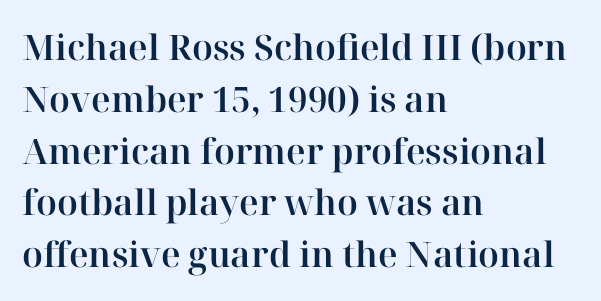
The image shows 35 px serif type, upright; set left-aligned, normal line spacing (1.48x), normal letter spacing, not underlined; high stroke contrast and a medium x-height.
